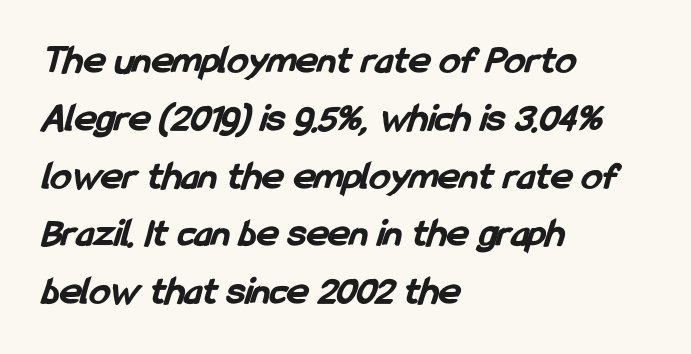
The image shows 41 px bold, condensed sans-serif type; set left-aligned, normal line spacing (1.41x), normal letter spacing, not underlined; low stroke contrast and a medium x-height.
